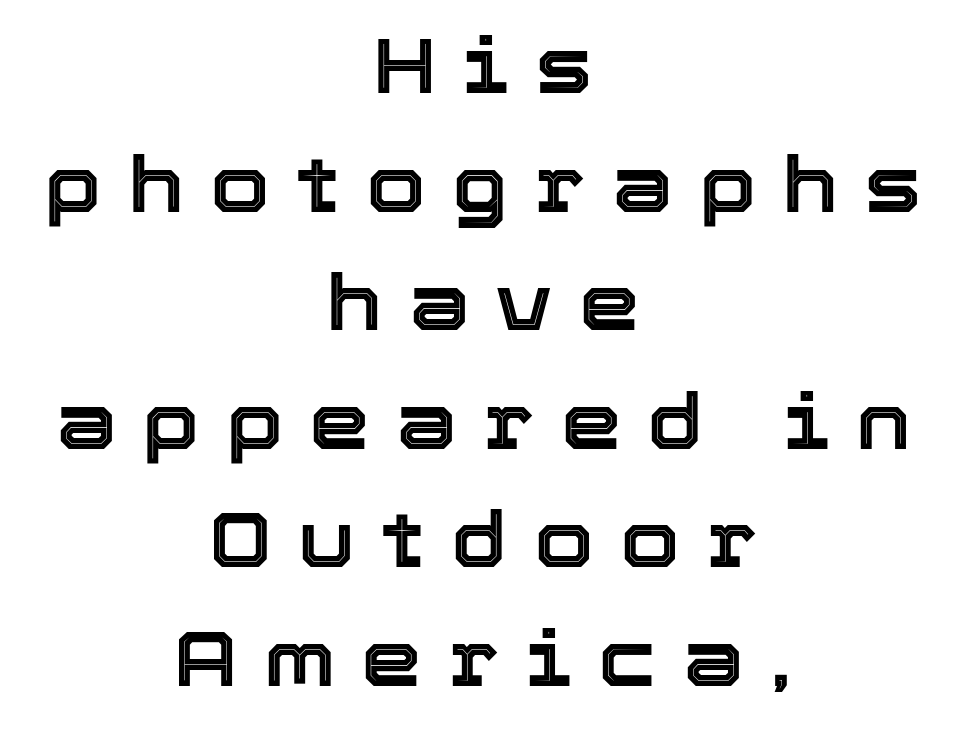
{"italic": "no", "width": "normal", "x_height": "medium", "monospaced": "no", "underline": "no", "align": "center", "line_spacing": "normal", "line_spacing_ratio": 1.54, "letter_spacing": "wide", "letter_spacing_em": 0.34, "glyph_px": 77}
